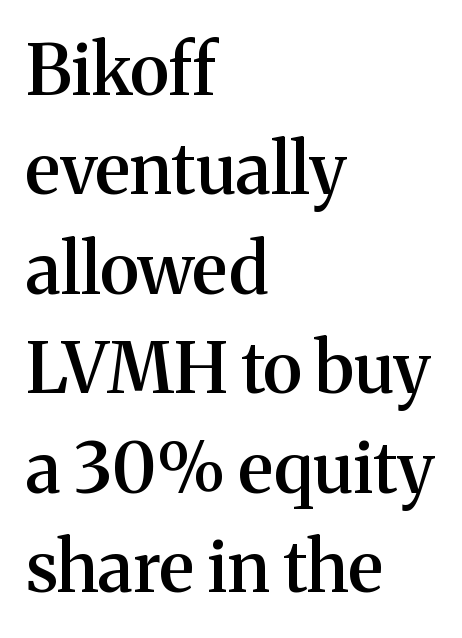
The image shows 70 px semibold serif type, upright; set left-aligned, normal line spacing (1.42x), normal letter spacing, not underlined; medium stroke contrast and a medium x-height.
